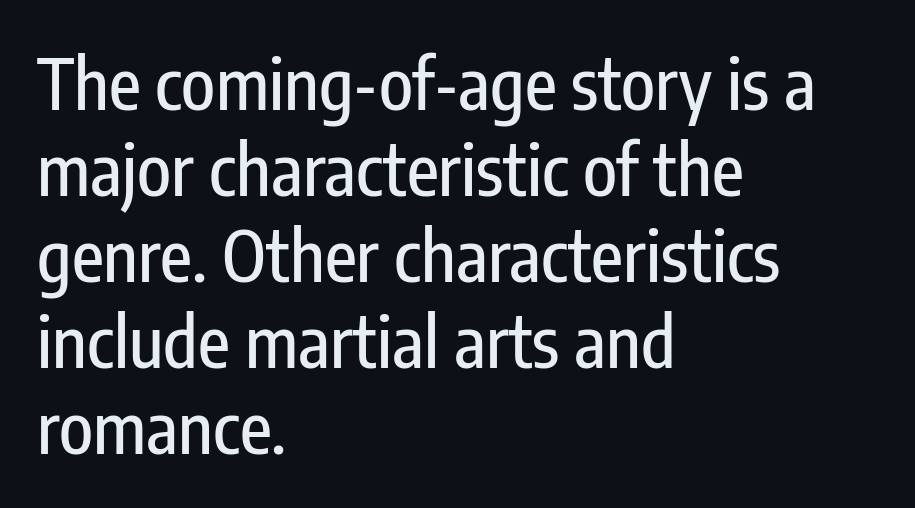
The glyphs are unaccompanied by any horizontal stroke below them. Observe the absence of serifs on each vertical stroke in this sample. Does the copy run flush right? No — it runs flush left. Varying glyph widths throughout — classic text-font behaviour. Compared with typical body copy, the letter spacing here is the same.
